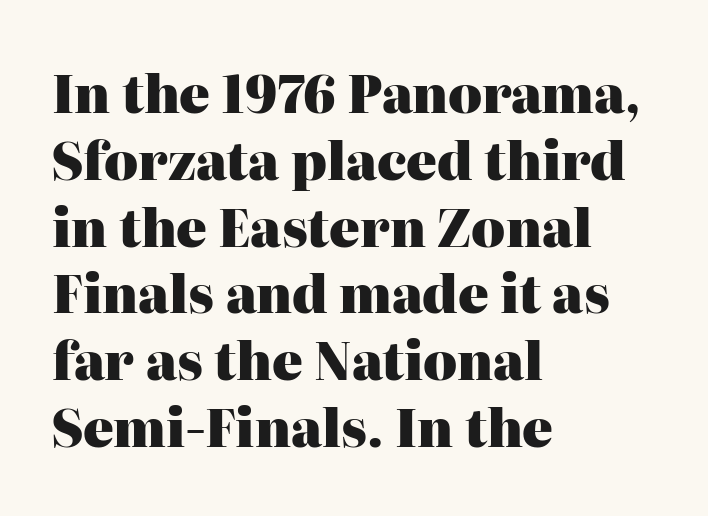
{"serif": "yes", "italic": "no", "bold": "yes", "weight": "heavy", "width": "normal", "stroke_contrast": "high", "x_height": "medium", "monospaced": "no", "underline": "no", "align": "left", "line_spacing": "normal", "line_spacing_ratio": 1.31, "letter_spacing": "normal", "letter_spacing_em": 0.0, "glyph_px": 51}
